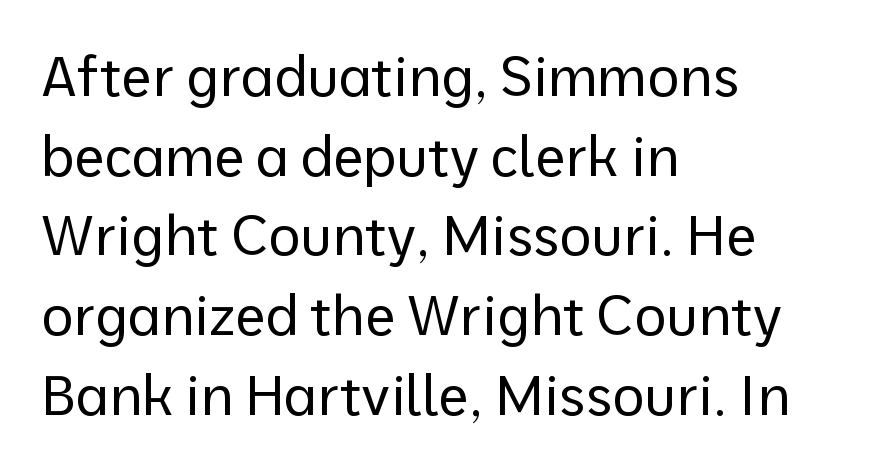
The image shows 55 px regular-weight sans-serif type, upright; set left-aligned, normal line spacing (1.45x), normal letter spacing, not underlined; low stroke contrast and a medium x-height.
